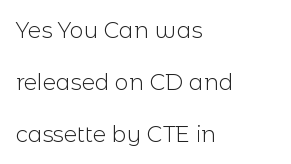
Vertical strokes here are truly vertical. Which margin do the lines hug? The left one — the right edge is uneven. These lines stand farther apart than default settings would place them. Between one letter and the next there's only the usual sliver of space. Rule under the text: the space is simply empty. Vertical stems look standard width or narrower in stroke.
